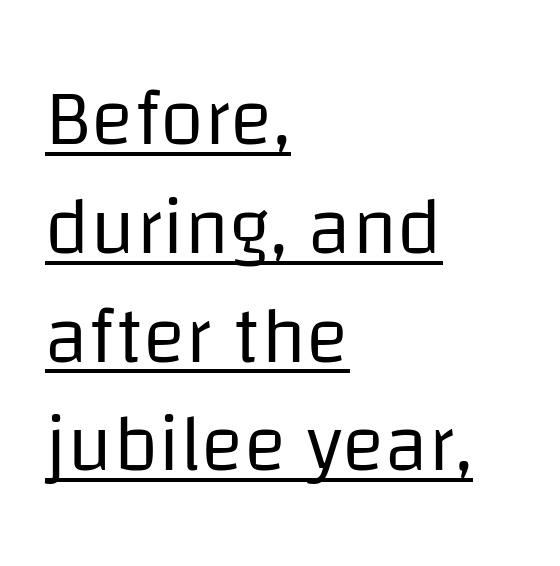
{"serif": "no", "italic": "no", "bold": "no", "weight": "regular", "width": "normal", "stroke_contrast": "low", "x_height": "large", "monospaced": "no", "underline": "yes", "align": "left", "line_spacing": "normal", "line_spacing_ratio": 1.36, "letter_spacing": "normal", "letter_spacing_em": 0.0, "glyph_px": 80}
